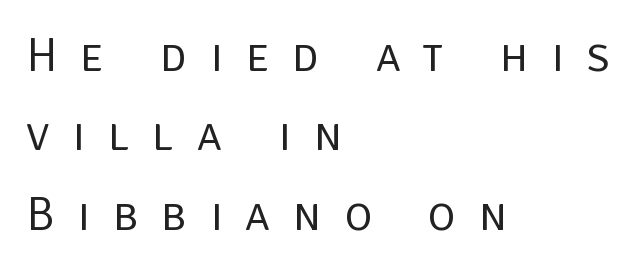
{"serif": "no", "italic": "no", "bold": "no", "weight": "regular", "width": "normal", "stroke_contrast": "low", "x_height": "large", "monospaced": "no", "underline": "no", "align": "left", "line_spacing": "normal", "line_spacing_ratio": 1.69, "letter_spacing": "wide", "letter_spacing_em": 0.49, "glyph_px": 47}
